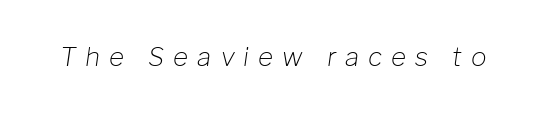
Only glyphs here, with clear space below each row. Is this a heavy cut? Hardly; it is regular or lighter. Characters are canted at an angle relative to the baseline's perpendicular. Spacing between characters has been opened up far beyond the box default.
